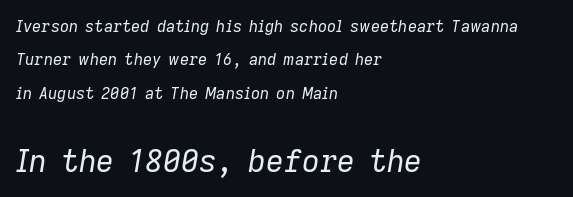
{"italic": "yes", "lean": "right", "slant_degrees": 9, "bold": "no", "weight": "regular", "width": "normal", "stroke_contrast": "low", "x_height": "medium", "monospaced": "no", "underline": "no", "align": "left", "line_spacing": "loose", "line_spacing_ratio": 2.08, "letter_spacing": "normal", "letter_spacing_em": 0.0, "larger_block": "second", "size_ratio": 1.94, "glyph_px": 31}
